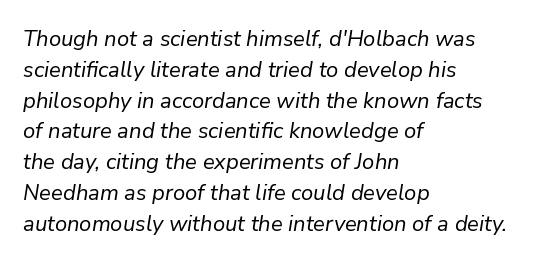
{"italic": "yes", "lean": "right", "slant_degrees": 9, "bold": "no", "underline": "no", "align": "left", "line_spacing": "normal", "line_spacing_ratio": 1.4, "letter_spacing": "normal", "letter_spacing_em": 0.0, "glyph_px": 22}
